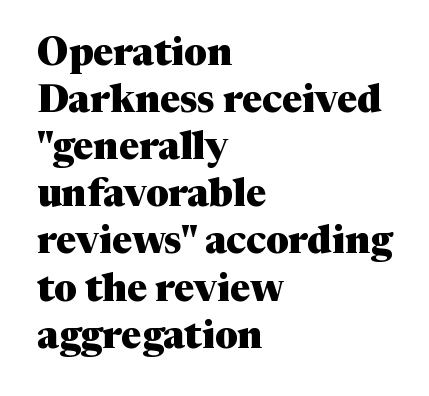
The image shows 38 px heavy serif type, upright; set left-aligned, line spacing 1.24x, normal letter spacing, not underlined; medium stroke contrast and a medium x-height.
